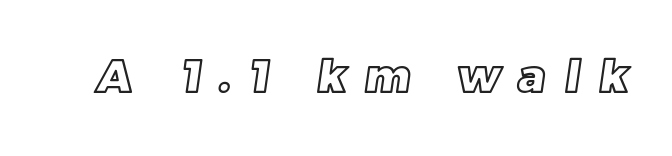
The image shows 44 px text type; set unusually wide letter spacing (+0.43 em), not underlined; a large x-height.
